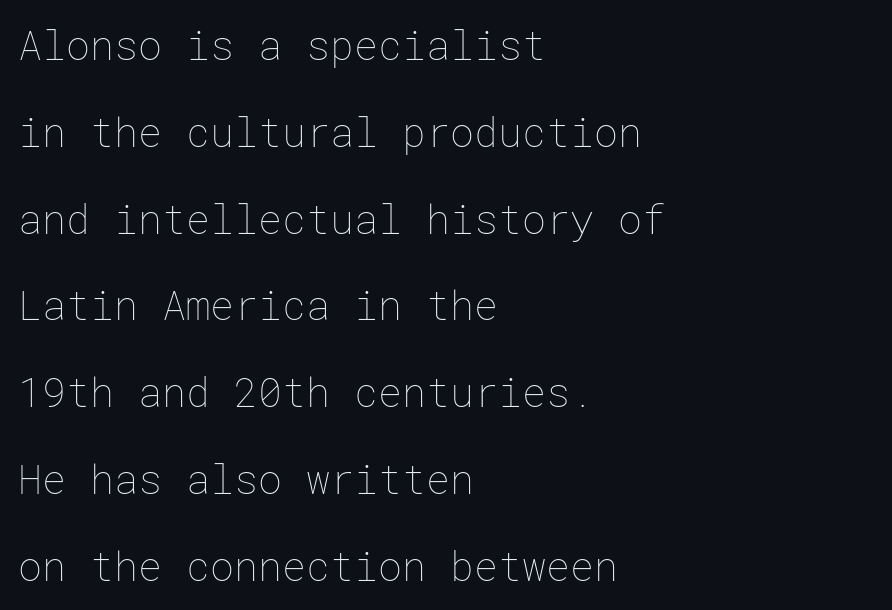
{"italic": "no", "bold": "no", "weight": "thin", "width": "normal", "stroke_contrast": "low", "x_height": "medium", "underline": "no", "align": "left", "line_spacing": "loose", "line_spacing_ratio": 2.17, "letter_spacing": "normal", "letter_spacing_em": 0.0, "glyph_px": 40}
